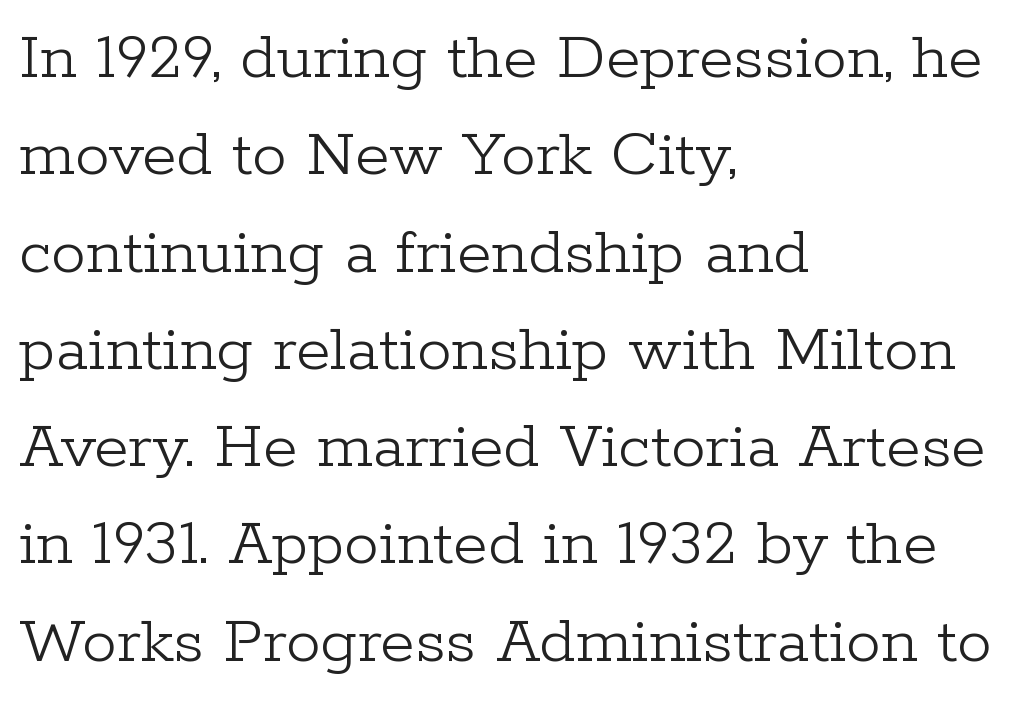
The gaps between neighbouring characters are ordinary and unremarkable. In CSS terms this would be text-align: left. The characters display serif detailing at their extremities. The rendering uses natural spacing where letterforms have individual widths.
